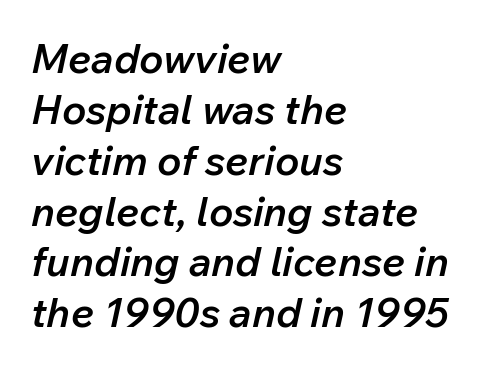
{"italic": "yes", "lean": "right", "slant_degrees": 12, "bold": "semi", "weight": "semibold", "width": "normal", "stroke_contrast": "low", "x_height": "medium", "monospaced": "no", "underline": "no", "align": "left", "line_spacing_ratio": 1.24, "letter_spacing": "normal", "letter_spacing_em": 0.0, "glyph_px": 41}
